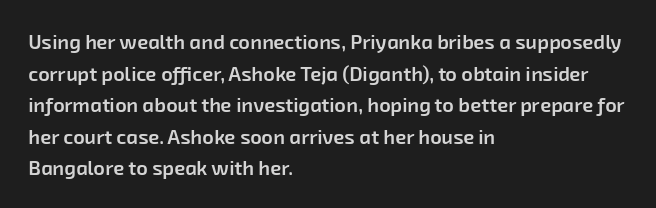
{"bold": "semi", "underline": "no", "align": "left", "line_spacing": "normal", "line_spacing_ratio": 1.58, "letter_spacing": "normal", "letter_spacing_em": 0.0, "glyph_px": 20}
